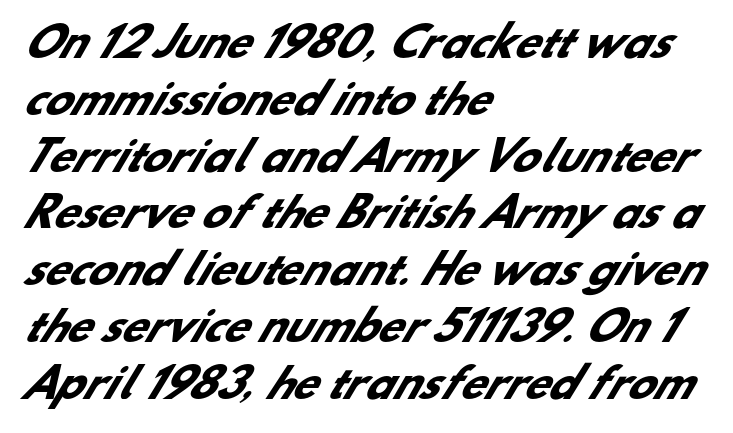
Q: Is the text bold? A: Yes.
Q: Is the typeface a serif or a sans-serif typeface? A: Sans-serif.
Q: Is the text underlined? A: No.
Q: How is the paragraph aligned? A: Left-aligned.
Q: Is the spacing between letters normal or unusually wide? A: Normal.
Q: Is the spacing between lines tight, normal or loose? A: Normal.
Q: Width (condensed, normal, or wide)? A: Normal.
Q: Stroke contrast? A: Low.
Q: x-height? A: Small.
Q: Monospaced? A: No.
